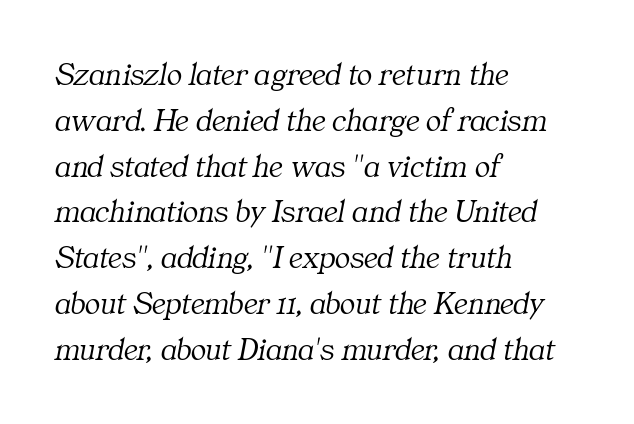
Q: Is the text bold? A: No.
Q: Is the text italic (slanted)? A: Yes, it leans right by about 11 degrees.
Q: Is the typeface a serif or a sans-serif typeface? A: Serif.
Q: Is the text underlined? A: No.
Q: How is the paragraph aligned? A: Left-aligned.
Q: Is the spacing between letters normal or unusually wide? A: Normal.
Q: Is the spacing between lines tight, normal or loose? A: Normal.
Q: Width (condensed, normal, or wide)? A: Normal.
Q: Stroke contrast? A: Medium.
Q: x-height? A: Medium.
Q: Monospaced? A: No.
